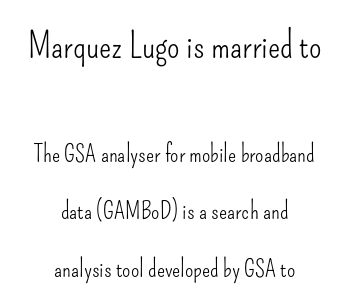
{"serif": "no", "italic": "no", "bold": "no", "weight": "light", "width": "condensed", "stroke_contrast": "low", "x_height": "small", "monospaced": "no", "underline": "no", "align": "center", "line_spacing": "loose", "line_spacing_ratio": 2.39, "letter_spacing": "normal", "letter_spacing_em": 0.0, "larger_block": "first", "size_ratio": 1.5, "glyph_px": 36}
